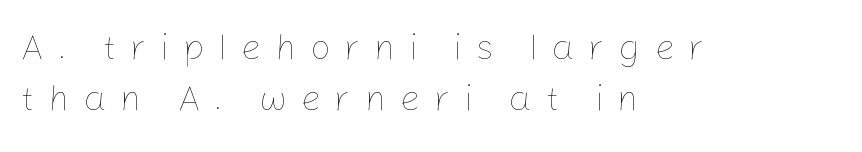
The lines in this sample share a left origin and differ only in where they stop. Quick note: underline off. Bold? No — there's no thickening of the strokes. Looks like regular typesetting: each glyph gets only the width it needs. Baseline-to-baseline distance is the conventional proportion of letter height. Every character sits straight up, as roman type does.
